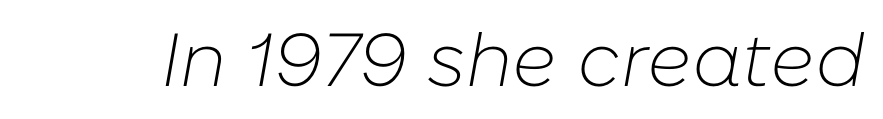
Q: Is the text bold? A: No.
Q: Is the text italic (slanted)? A: Yes, it leans right by about 10 degrees.
Q: Is the text underlined? A: No.
Q: Is the spacing between letters normal or unusually wide? A: Normal.
Q: Width (condensed, normal, or wide)? A: Normal.
Q: Stroke contrast? A: Low.
Q: x-height? A: Medium.
Q: Monospaced? A: No.
